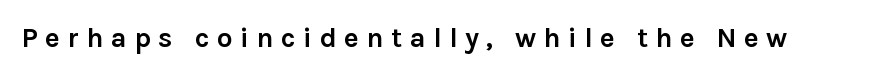
The image shows 28 px semibold sans-serif type, upright; set unusually wide letter spacing (+0.26 em), not underlined; low stroke contrast and a medium x-height.
